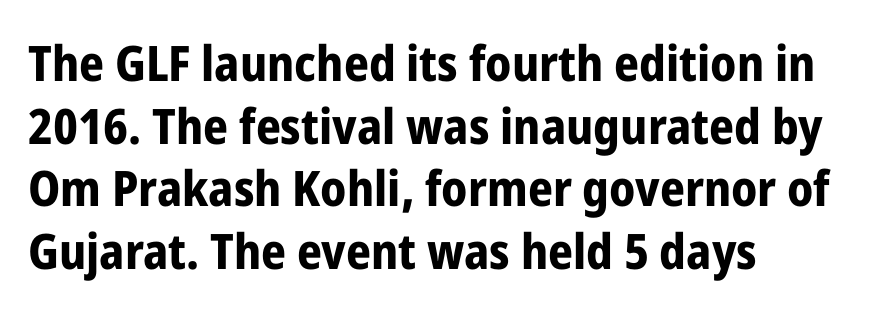
Short and long lines alike share a common starting point at left. Interline gaps are of average width in this sample. Designer's note — italics off, roman on. You'd pick this weight for a headline — it's a proper bold. The baseline area is clear. The passage shown is typeset with a sans-serif family.
